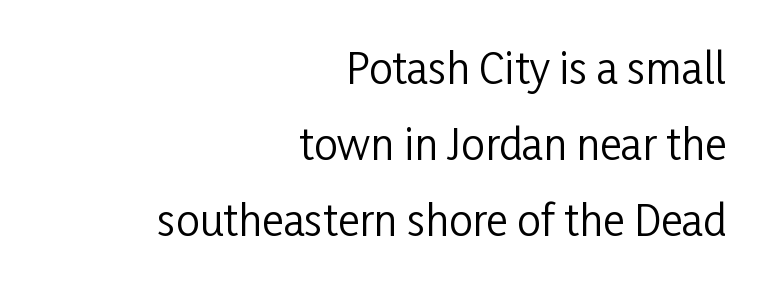
Q: Is the text bold? A: No.
Q: Is the text italic (slanted)? A: No, it is upright.
Q: Is the typeface a serif or a sans-serif typeface? A: Sans-serif.
Q: Is the text underlined? A: No.
Q: How is the paragraph aligned? A: Right-aligned.
Q: Is the spacing between letters normal or unusually wide? A: Normal.
Q: Width (condensed, normal, or wide)? A: Condensed.
Q: Stroke contrast? A: Low.
Q: x-height? A: Medium.
Q: Monospaced? A: No.
